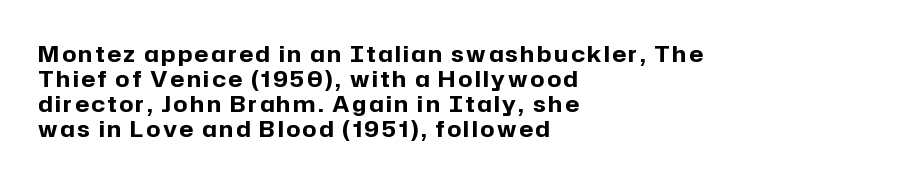
Q: Is the text bold? A: Yes.
Q: Is the text italic (slanted)? A: No, it is upright.
Q: Is the text underlined? A: No.
Q: How is the paragraph aligned? A: Left-aligned.
Q: Is the spacing between lines tight, normal or loose? A: Tight.
